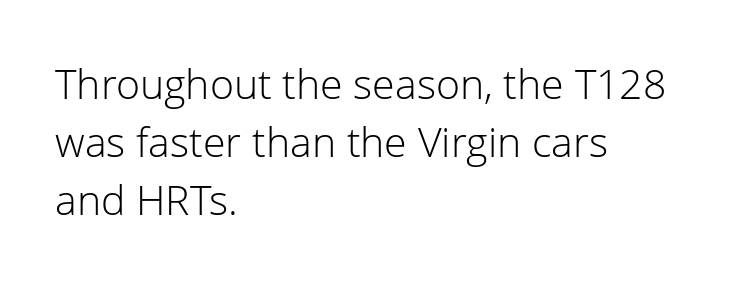
Q: Is the text bold? A: No.
Q: Is the text italic (slanted)? A: No, it is upright.
Q: Is the typeface a serif or a sans-serif typeface? A: Sans-serif.
Q: Is the text underlined? A: No.
Q: How is the paragraph aligned? A: Left-aligned.
Q: Is the spacing between letters normal or unusually wide? A: Normal.
Q: Is the spacing between lines tight, normal or loose? A: Normal.
Q: Width (condensed, normal, or wide)? A: Normal.
Q: Stroke contrast? A: Low.
Q: x-height? A: Medium.
Q: Monospaced? A: No.
